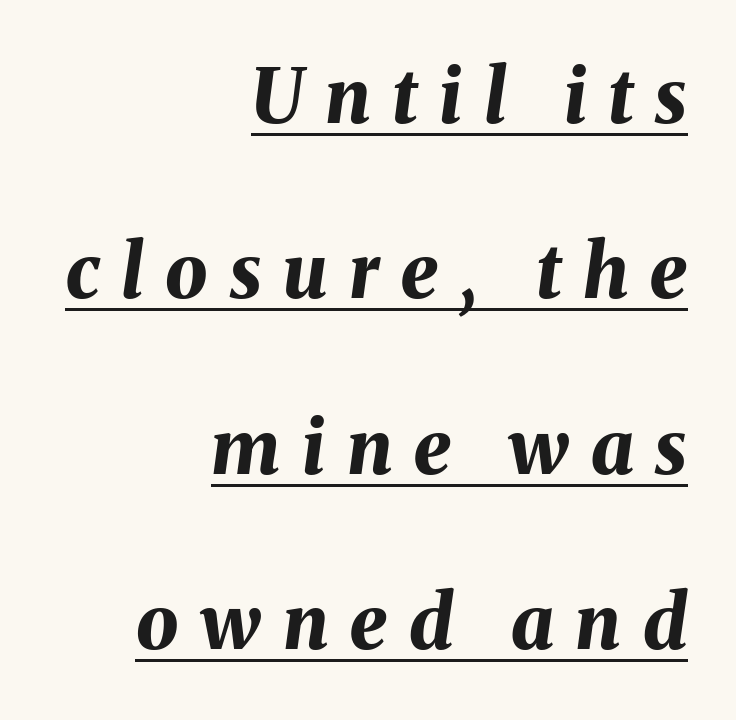
The image shows 75 px bold type, italic (leaning right); set right-aligned, loose line spacing (2.34x), unusually wide letter spacing (+0.29 em), underlined; medium stroke contrast and a medium x-height.
